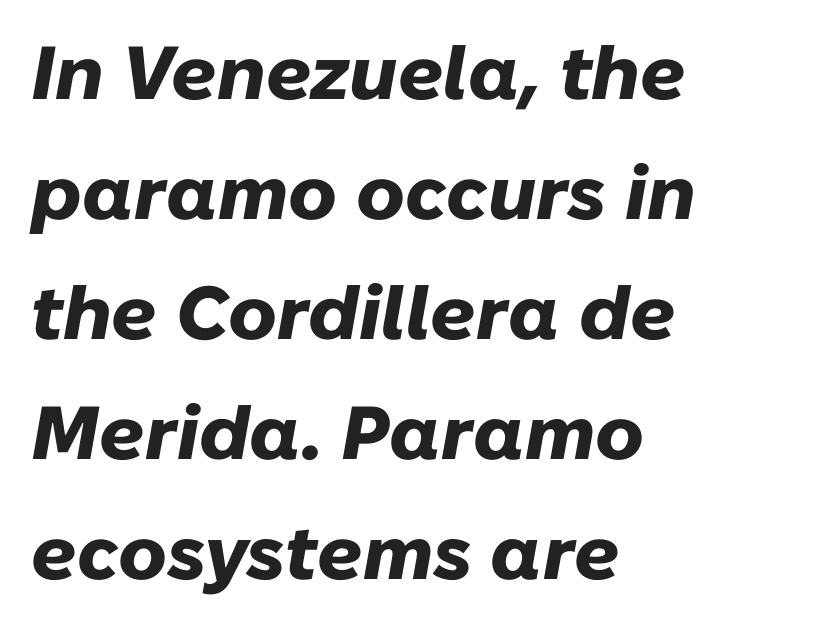
{"italic": "yes", "lean": "right", "slant_degrees": 10, "bold": "yes", "weight": "heavy", "width": "normal", "stroke_contrast": "low", "x_height": "medium", "monospaced": "no", "underline": "no", "align": "left", "line_spacing": "normal", "line_spacing_ratio": 1.6, "letter_spacing": "normal", "letter_spacing_em": 0.0, "glyph_px": 75}
